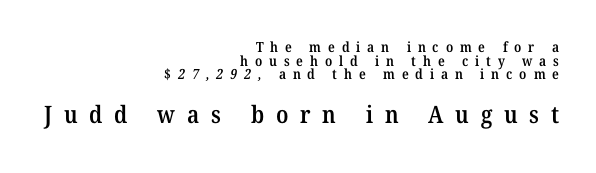
The image shows 24 px text type; set right-aligned, tight line spacing (0.98x), unusually wide letter spacing (+0.49 em), not underlined; the second (bottom) block is 1.71x larger.
